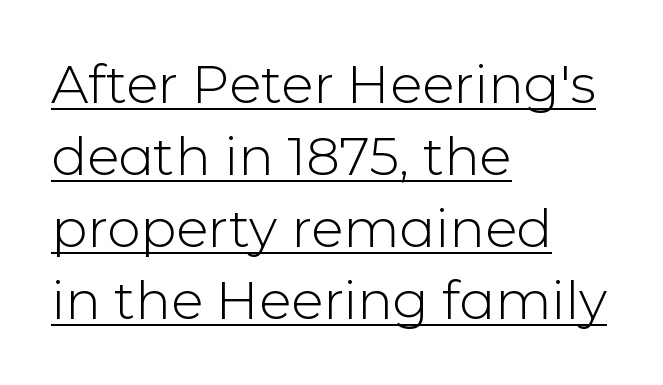
{"serif": "no", "italic": "no", "bold": "no", "weight": "light", "width": "normal", "stroke_contrast": "low", "x_height": "medium", "monospaced": "no", "underline": "yes", "align": "left", "line_spacing": "normal", "line_spacing_ratio": 1.36, "letter_spacing": "normal", "letter_spacing_em": 0.0, "glyph_px": 53}
